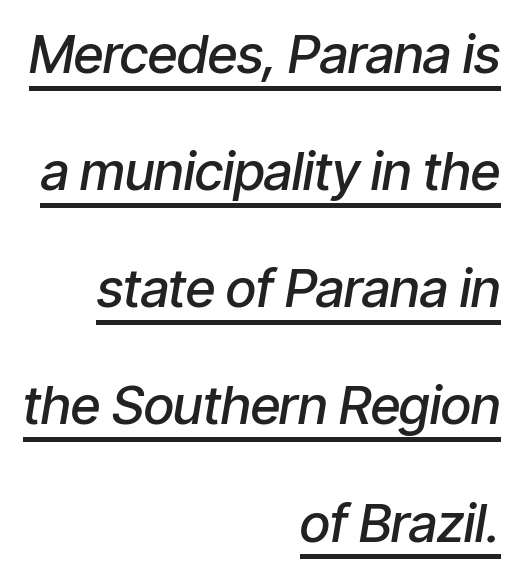
The image shows 53 px semibold, condensed type, italic (leaning right); set right-aligned, loose line spacing (2.21x), normal letter spacing, underlined; low stroke contrast and a medium x-height.
